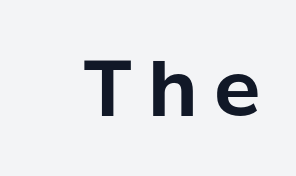
The image shows 77 px bold sans-serif type, upright; set unusually wide letter spacing (+0.21 em), not underlined; low stroke contrast and a medium x-height.
